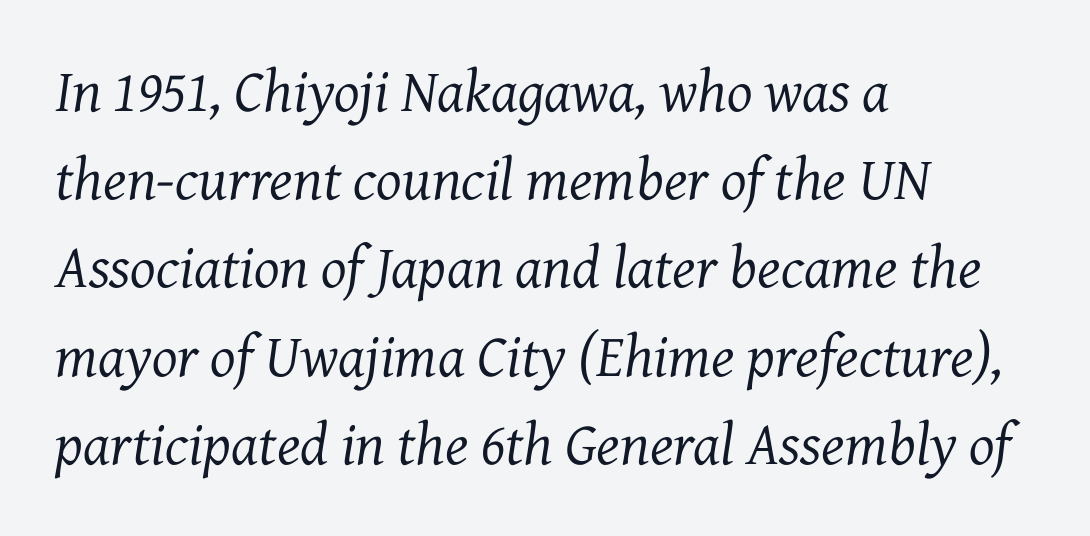
Compared with a typical body face, this is equally light or lighter still. If you measured baseline to baseline, you'd find a middling distance. Emphasis-style slanted type is in use. Quick note: underline off. These lines are rendered in a variable-pitch font. Each line starts at the same left margin while the right side varies.
